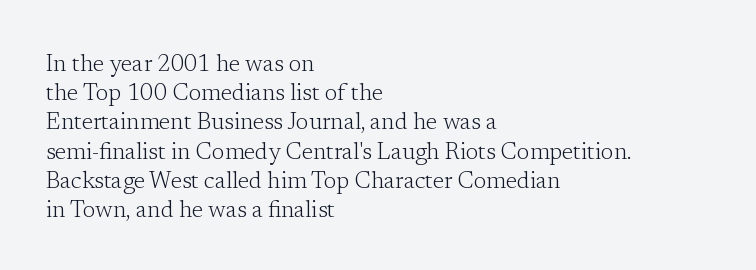
{"italic": "no", "bold": "no", "underline": "no", "align": "left", "line_spacing": "normal", "line_spacing_ratio": 1.27, "letter_spacing": "normal", "letter_spacing_em": 0.0, "glyph_px": 23}
